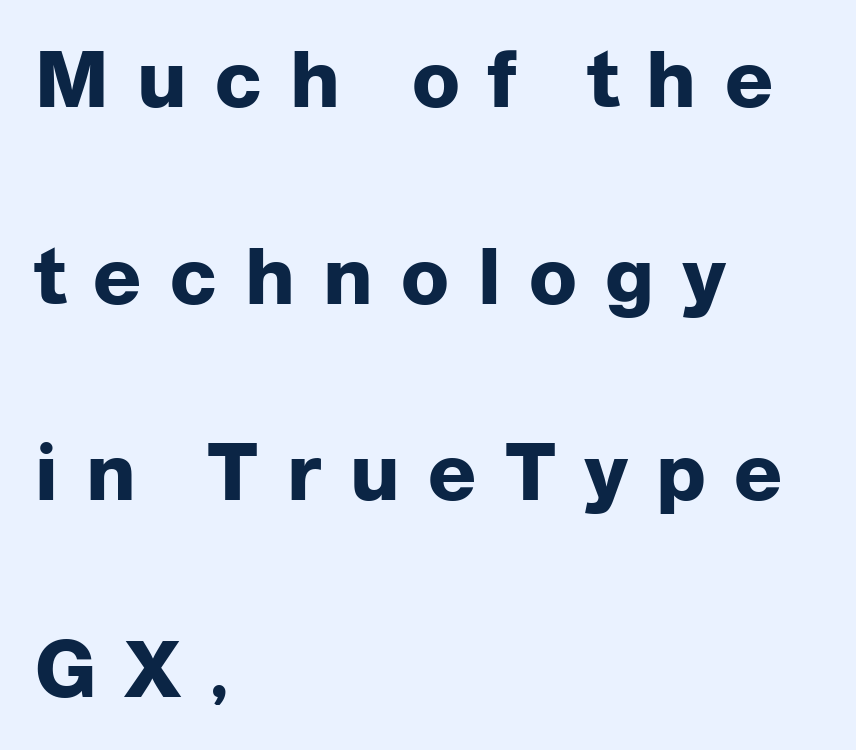
The image shows 79 px heavy sans-serif type, upright; set left-aligned, loose line spacing (2.49x), unusually wide letter spacing (+0.36 em), not underlined; low stroke contrast and a medium x-height.
